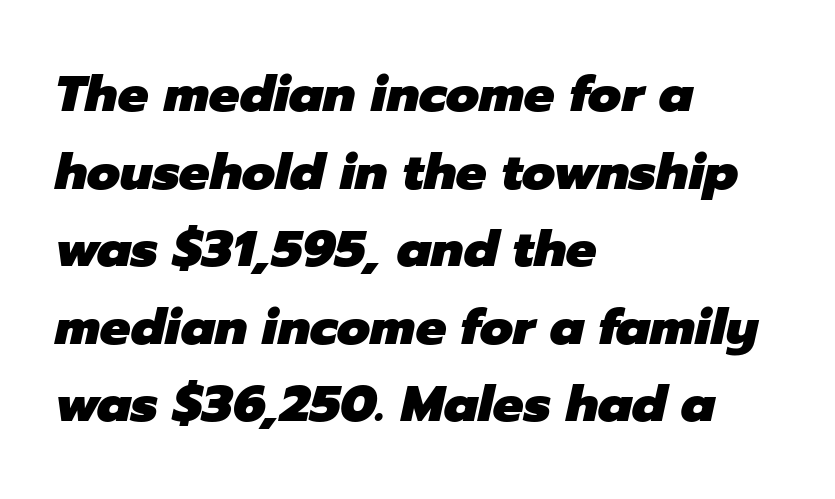
Q: Is the text bold? A: Yes.
Q: Is the text italic (slanted)? A: Yes, it leans right by about 12 degrees.
Q: Is the text underlined? A: No.
Q: How is the paragraph aligned? A: Left-aligned.
Q: Is the spacing between letters normal or unusually wide? A: Normal.
Q: Is the spacing between lines tight, normal or loose? A: Normal.
Q: Width (condensed, normal, or wide)? A: Normal.
Q: Stroke contrast? A: Low.
Q: x-height? A: Medium.
Q: Monospaced? A: No.
